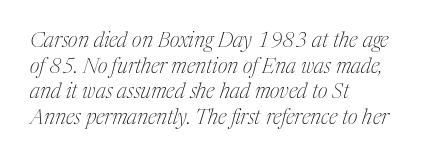
Q: Is the text bold? A: No.
Q: Is the text italic (slanted)? A: Yes, it leans right by about 17 degrees.
Q: Is the text underlined? A: No.
Q: How is the paragraph aligned? A: Left-aligned.
Q: Is the spacing between letters normal or unusually wide? A: Normal.
